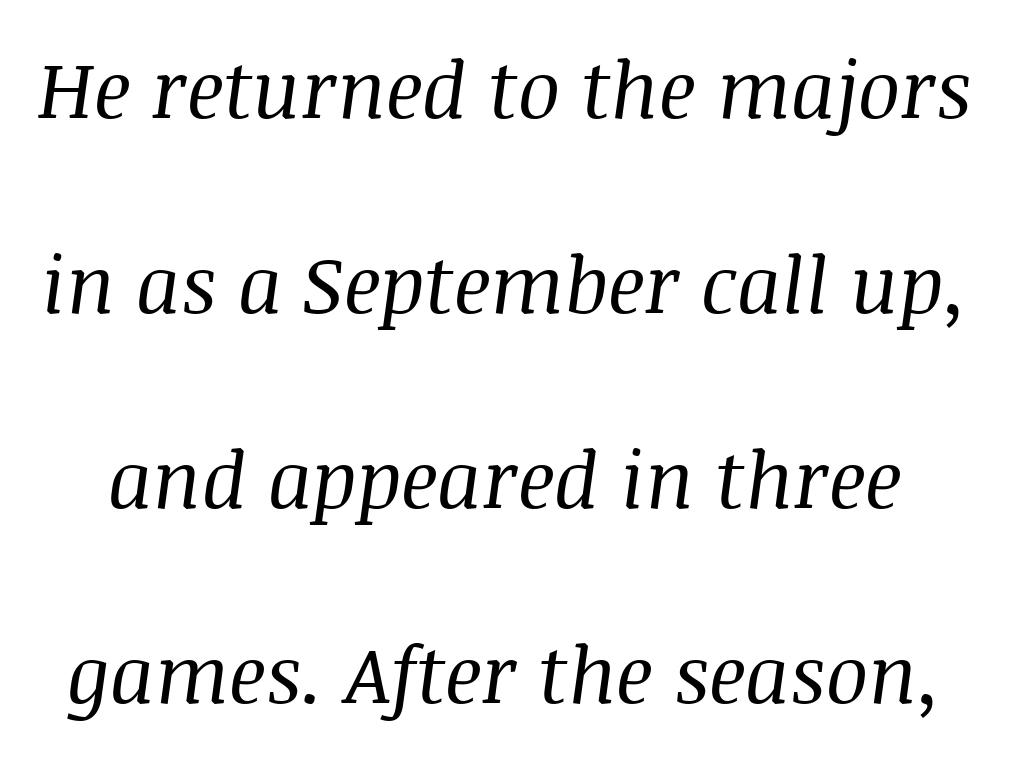
Type without underlining. This sample uses a serif face. A light-to-regular cut is what we see here. Tracking value appears to be zero — textbook default spacing. Characters are canted at an angle relative to the baseline's perpendicular. Think of a printed novel: that variable character pitch is what you see here.
